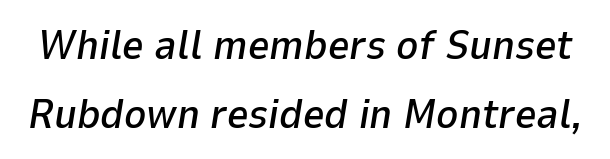
Q: Is the text italic (slanted)? A: Yes, it leans right by about 9 degrees.
Q: Is the text underlined? A: No.
Q: Is the spacing between letters normal or unusually wide? A: Normal.
Q: Is the spacing between lines tight, normal or loose? A: Normal.
Q: Width (condensed, normal, or wide)? A: Normal.
Q: Stroke contrast? A: Low.
Q: x-height? A: Medium.
Q: Monospaced? A: No.
